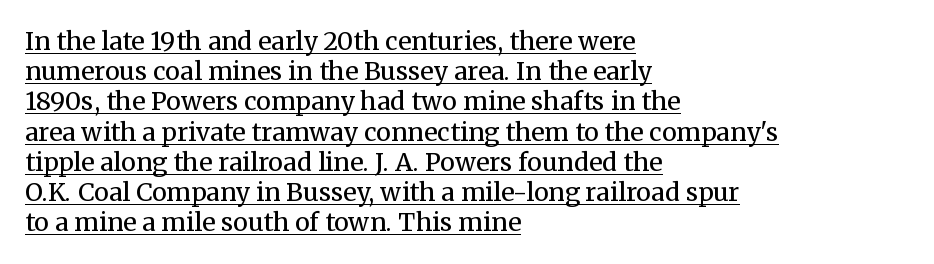
Q: Is the text bold? A: No.
Q: Is the text italic (slanted)? A: No, it is upright.
Q: Is the text underlined? A: Yes.
Q: How is the paragraph aligned? A: Left-aligned.
Q: Is the spacing between letters normal or unusually wide? A: Normal.
